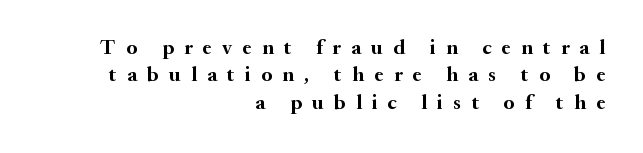
Q: Is the text bold? A: Yes.
Q: Is the text italic (slanted)? A: No, it is upright.
Q: Is the text underlined? A: No.
Q: How is the paragraph aligned? A: Right-aligned.
Q: Is the spacing between letters normal or unusually wide? A: Unusually wide.
Q: Is the spacing between lines tight, normal or loose? A: Normal.
